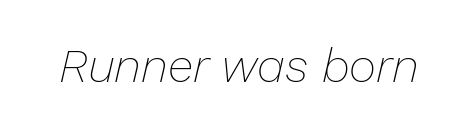
{"italic": "yes", "lean": "right", "slant_degrees": 13, "bold": "no", "weight": "thin", "width": "normal", "stroke_contrast": "low", "x_height": "medium", "monospaced": "no", "underline": "no", "letter_spacing": "normal", "letter_spacing_em": 0.0, "glyph_px": 47}
